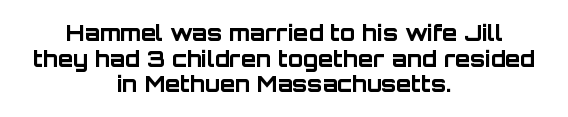
Q: Is the text bold? A: Yes.
Q: Is the text italic (slanted)? A: No, it is upright.
Q: Is the text underlined? A: No.
Q: How is the paragraph aligned? A: Centered.
Q: Is the spacing between letters normal or unusually wide? A: Normal.
